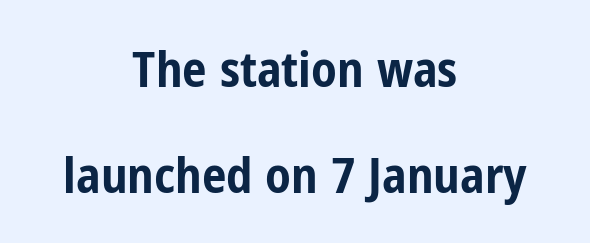
Q: Is the text bold? A: Yes.
Q: Is the text italic (slanted)? A: No, it is upright.
Q: Is the typeface a serif or a sans-serif typeface? A: Sans-serif.
Q: Is the text underlined? A: No.
Q: How is the paragraph aligned? A: Centered.
Q: Is the spacing between letters normal or unusually wide? A: Normal.
Q: Is the spacing between lines tight, normal or loose? A: Loose.
Q: Width (condensed, normal, or wide)? A: Condensed.
Q: Stroke contrast? A: Low.
Q: x-height? A: Medium.
Q: Monospaced? A: No.
